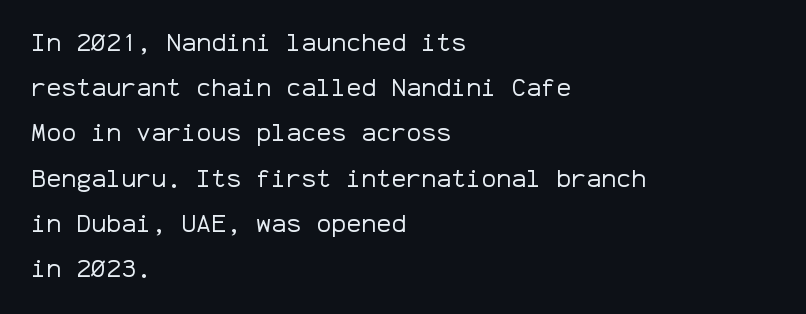
Unmarked baselines from the first word to the last. Is the block centered? No — it sits flush against the left margin. On a weight scale, this lands at 450 or below. Is there any slant? The stems are plumb. Characters follow at the spacing the type designer built in.
